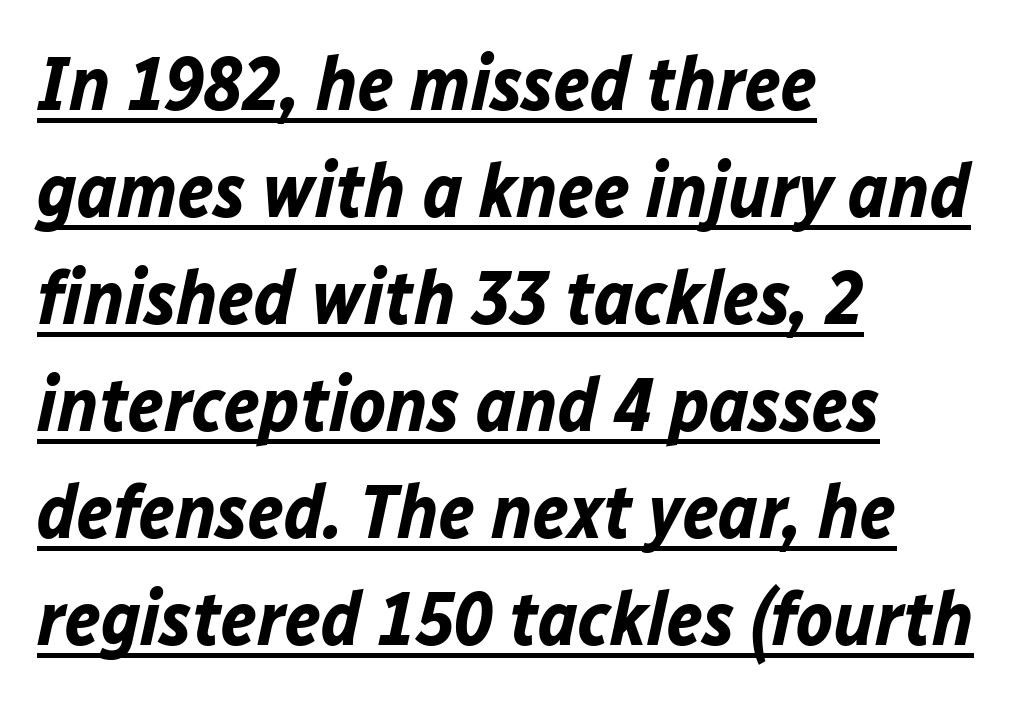
{"italic": "yes", "lean": "right", "slant_degrees": 12, "bold": "yes", "weight": "bold", "width": "normal", "stroke_contrast": "low", "x_height": "medium", "monospaced": "no", "underline": "yes", "align": "left", "line_spacing": "normal", "line_spacing_ratio": 1.39, "letter_spacing": "normal", "letter_spacing_em": 0.0, "glyph_px": 77}
